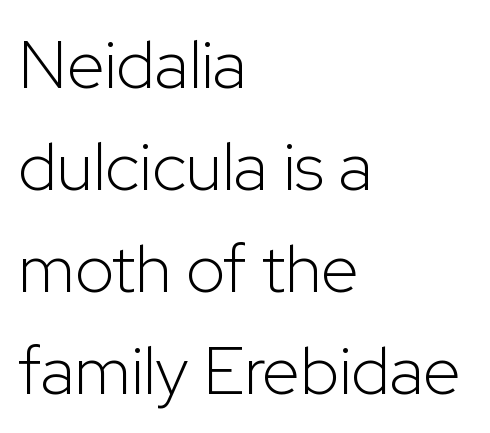
Q: Is the text bold? A: No.
Q: Is the text italic (slanted)? A: No, it is upright.
Q: Is the typeface a serif or a sans-serif typeface? A: Sans-serif.
Q: Is the text underlined? A: No.
Q: How is the paragraph aligned? A: Left-aligned.
Q: Is the spacing between letters normal or unusually wide? A: Normal.
Q: Is the spacing between lines tight, normal or loose? A: Normal.
Q: Width (condensed, normal, or wide)? A: Normal.
Q: Stroke contrast? A: Low.
Q: x-height? A: Medium.
Q: Monospaced? A: No.
